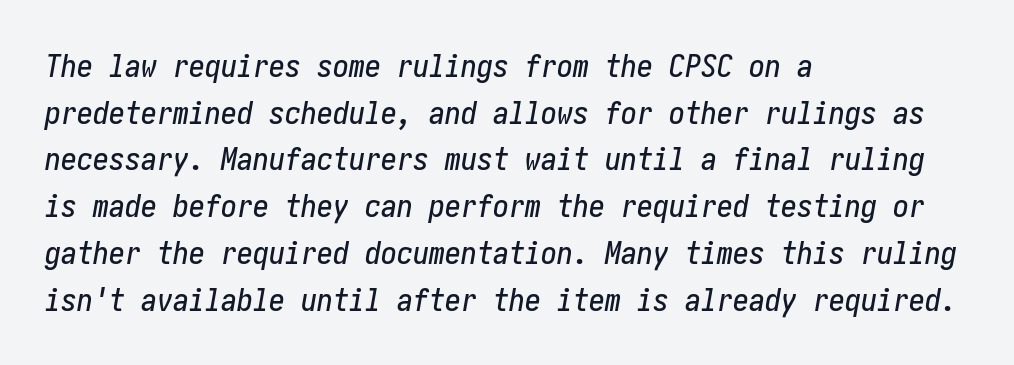
{"italic": "yes", "lean": "right", "slant_degrees": 10, "width": "condensed", "stroke_contrast": "low", "x_height": "medium", "underline": "no", "align": "left", "line_spacing": "normal", "line_spacing_ratio": 1.46, "letter_spacing": "normal", "letter_spacing_em": 0.0, "glyph_px": 32}
